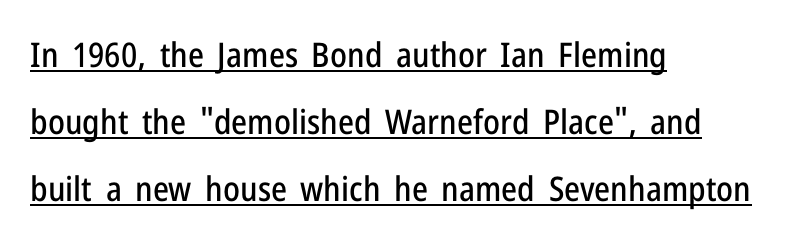
{"serif": "no", "italic": "no", "width": "condensed", "stroke_contrast": "low", "x_height": "medium", "monospaced": "no", "underline": "yes", "align": "left", "line_spacing": "loose", "line_spacing_ratio": 1.97, "letter_spacing": "normal", "letter_spacing_em": 0.0, "glyph_px": 34}
